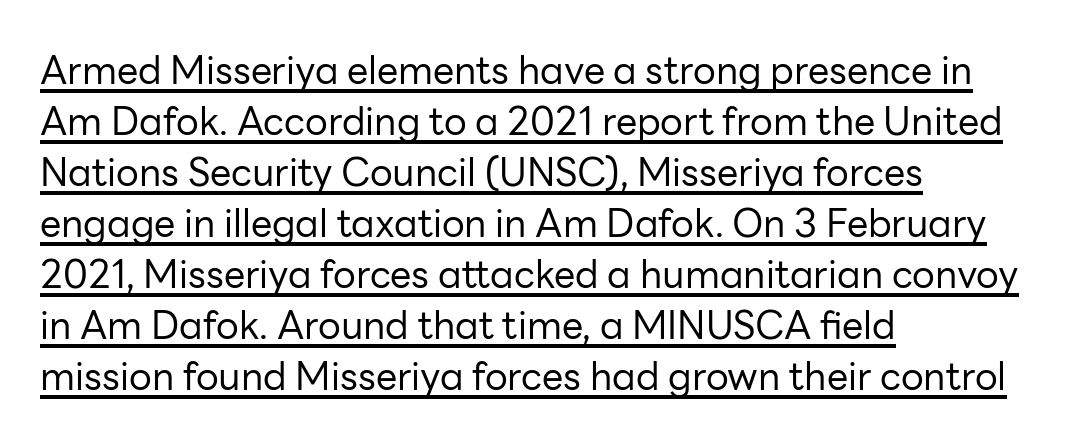
Every stem runs plumb, perpendicular to the baseline. This rendering features underlined lettering. Rows of type keep a routine distance in the vertical direction. The weight tops out at a normal text grade.
